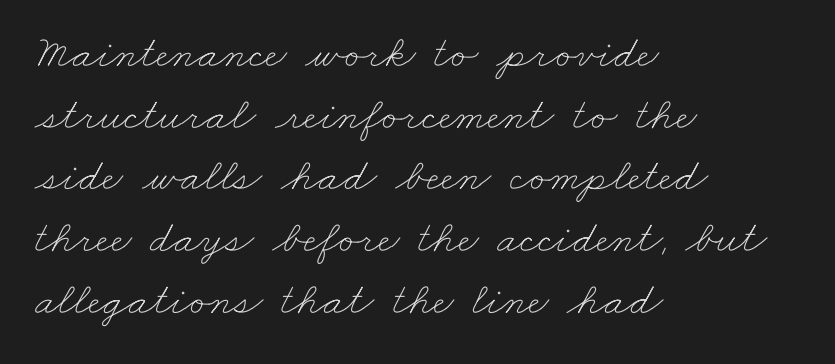
{"bold": "no", "weight": "thin", "width": "wide", "stroke_contrast": "low", "x_height": "small", "monospaced": "no", "underline": "no", "align": "left", "line_spacing": "normal", "line_spacing_ratio": 1.34, "letter_spacing": "normal", "letter_spacing_em": 0.0, "glyph_px": 46}
